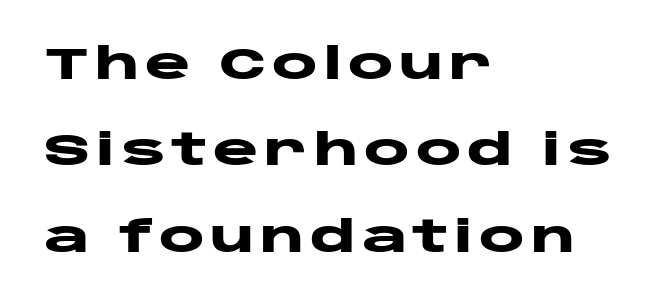
Q: Is the text bold? A: Yes.
Q: Is the text italic (slanted)? A: No, it is upright.
Q: Is the typeface a serif or a sans-serif typeface? A: Sans-serif.
Q: Is the text underlined? A: No.
Q: How is the paragraph aligned? A: Left-aligned.
Q: Is the spacing between lines tight, normal or loose? A: Loose.
Q: Width (condensed, normal, or wide)? A: Wide.
Q: Stroke contrast? A: Low.
Q: x-height? A: Large.
Q: Monospaced? A: No.
